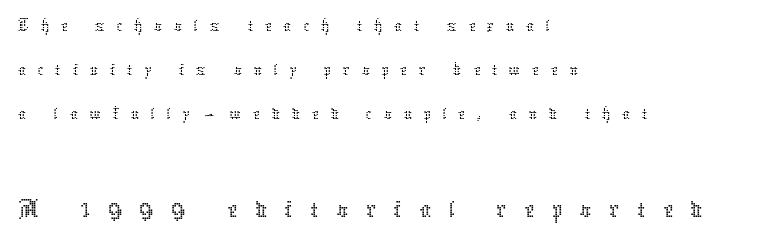
The image shows 58 px thin type, upright; set left-aligned, tight line spacing (1.13x), unusually wide letter spacing (+0.3 em), not underlined; the second (bottom) block is 1.49x larger; low stroke contrast and a medium x-height.
